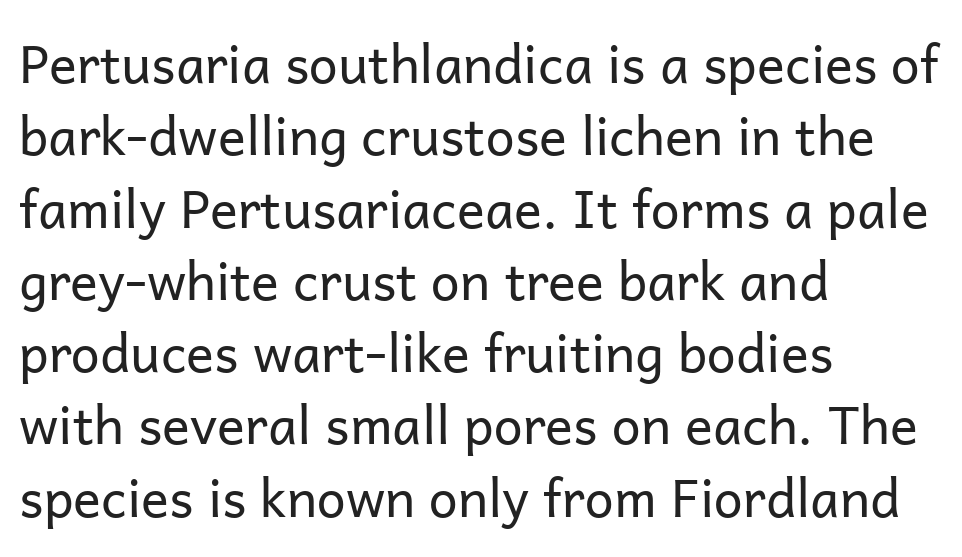
It's the straight-up-and-down kind of type. On a weight scale, this lands at 450 or below. Type style note: lacks serifs. Left-aligned paragraph, ragged on the right. Character widths vary here, with narrow letters taking less room than wide ones. Observe the ordinary spacing: letters are neighbours, not strangers.
